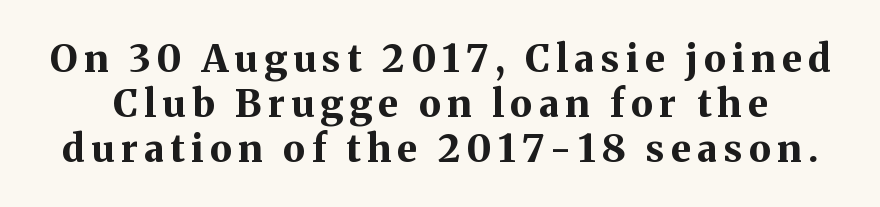
Each row of text sits above clean, open space. The type sits square on the baseline with zero lean. Font category for this specimen: serif. A dark, heavy texture on the line: the type is bold.
